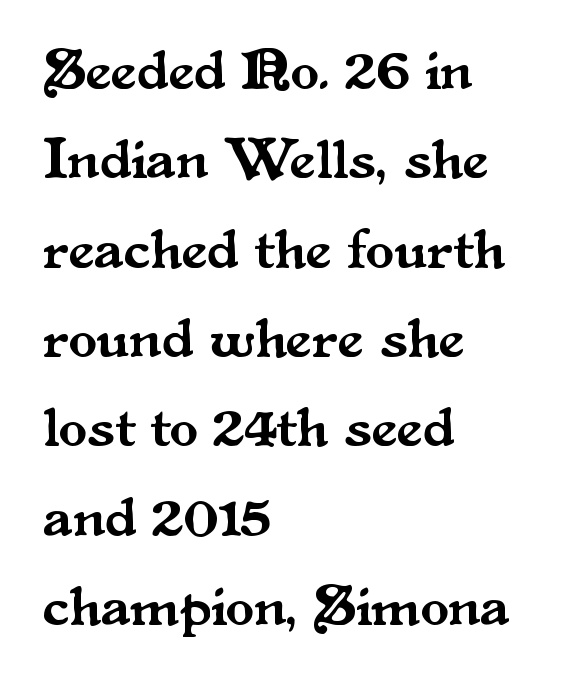
Q: Is the text italic (slanted)? A: No, it is upright.
Q: Is the typeface a serif or a sans-serif typeface? A: Serif.
Q: Is the text underlined? A: No.
Q: How is the paragraph aligned? A: Left-aligned.
Q: Is the spacing between letters normal or unusually wide? A: Normal.
Q: Is the spacing between lines tight, normal or loose? A: Normal.
Q: Width (condensed, normal, or wide)? A: Normal.
Q: Stroke contrast? A: Medium.
Q: x-height? A: Small.
Q: Monospaced? A: No.
